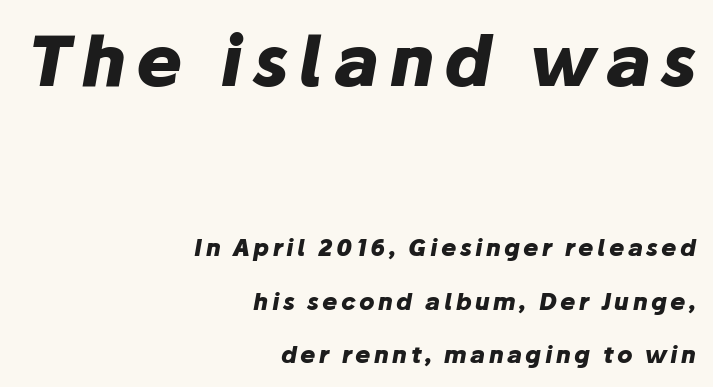
The image shows 69 px heavy type, italic (leaning right); set right-aligned, loose line spacing (2.33x), not underlined; the first (top) block is 3.0x larger; low stroke contrast and a medium x-height.
